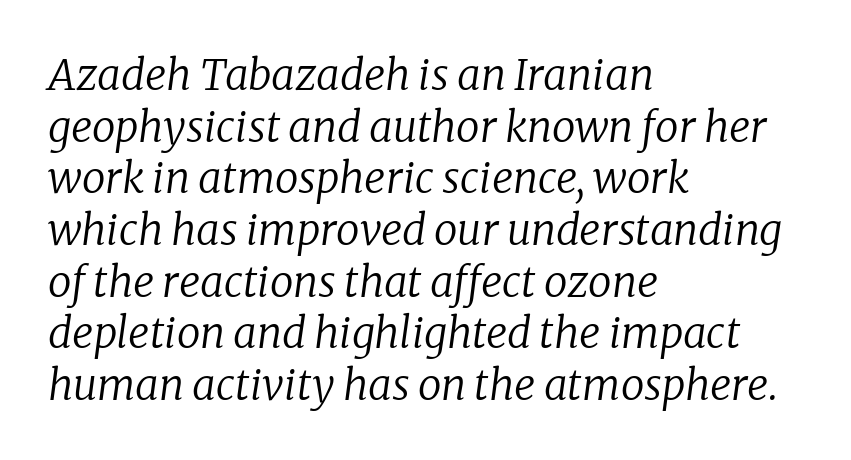
{"serif": "yes", "italic": "yes", "lean": "right", "slant_degrees": 8, "bold": "no", "weight": "regular", "width": "normal", "stroke_contrast": "low", "x_height": "medium", "monospaced": "no", "underline": "no", "align": "left", "line_spacing_ratio": 1.23, "letter_spacing": "normal", "letter_spacing_em": 0.0, "glyph_px": 42}
